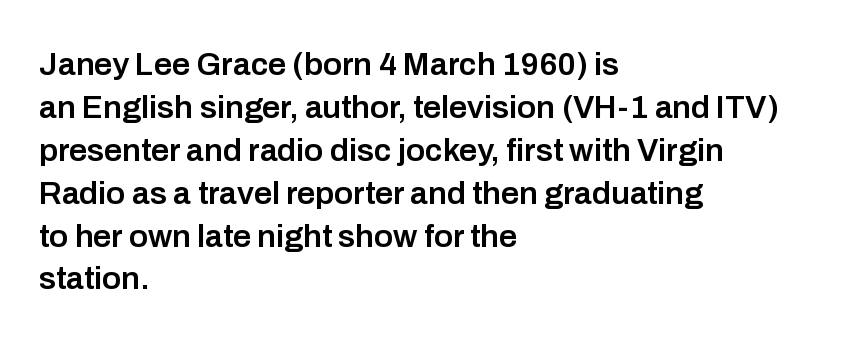
The image shows 32 px semibold sans-serif type, upright; set left-aligned, normal line spacing (1.34x), normal letter spacing, not underlined; low stroke contrast and a medium x-height.
